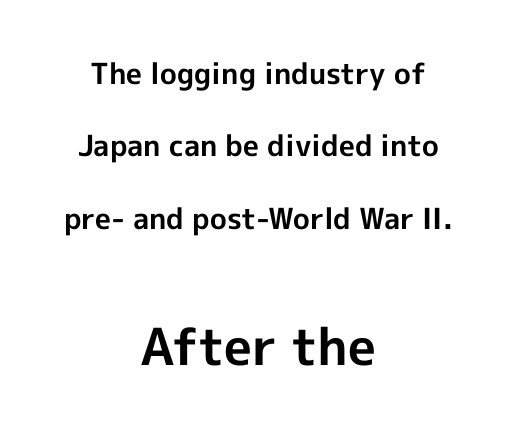
Tracking value appears to be zero — textbook default spacing. Is the lower block the larger one? Yes — the lower block carries the bigger type. Vertically, the passage feels expansive, rows floating well apart. Students, this is bold: see how much ink each stroke carries. The glyphs are unaccompanied by any horizontal stroke below them. These lines are centered, leaving both edges ragged.
